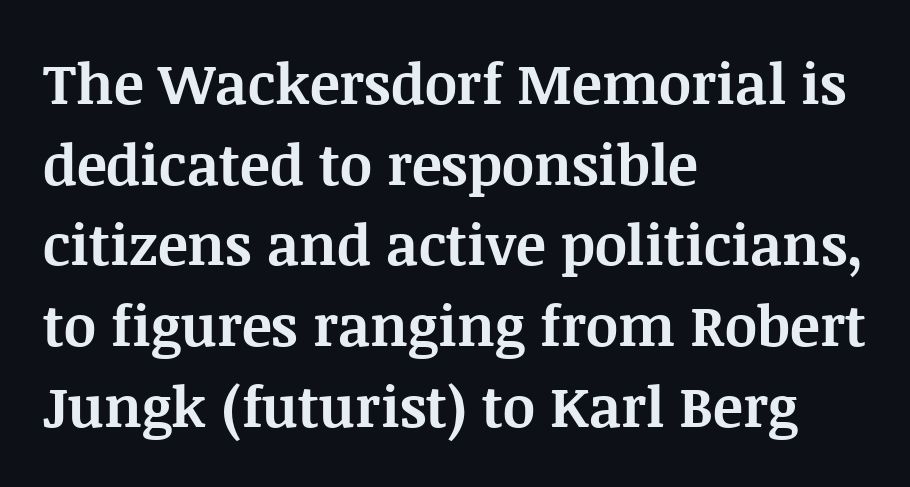
{"serif": "yes", "italic": "no", "bold": "yes", "weight": "bold", "width": "normal", "stroke_contrast": "medium", "x_height": "large", "monospaced": "no", "underline": "no", "align": "left", "line_spacing": "normal", "line_spacing_ratio": 1.44, "letter_spacing": "normal", "letter_spacing_em": 0.0, "glyph_px": 56}
